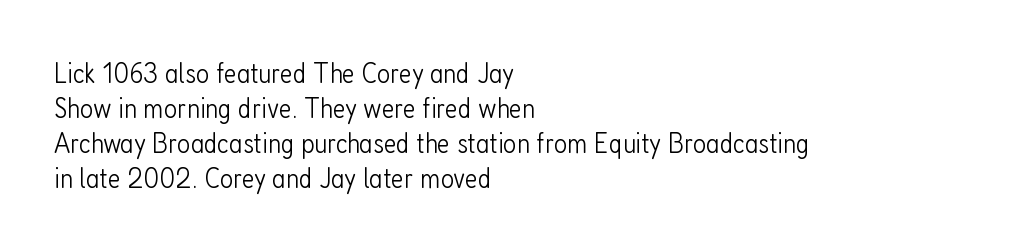
Q: Is the text bold? A: No.
Q: Is the text italic (slanted)? A: No, it is upright.
Q: Is the typeface a serif or a sans-serif typeface? A: Sans-serif.
Q: Is the text underlined? A: No.
Q: How is the paragraph aligned? A: Left-aligned.
Q: Is the spacing between letters normal or unusually wide? A: Normal.
Q: Width (condensed, normal, or wide)? A: Condensed.
Q: Stroke contrast? A: Low.
Q: x-height? A: Medium.
Q: Monospaced? A: No.
